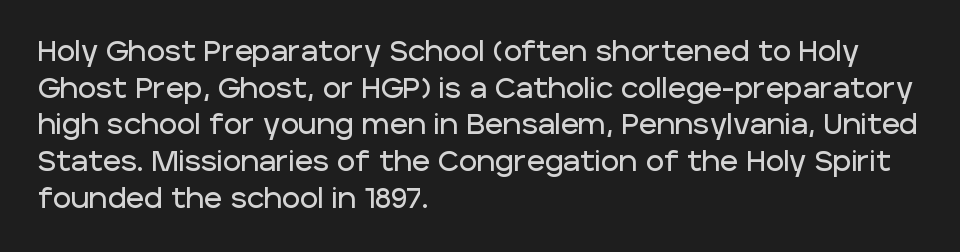
Line spacing here is normal. Line starts are locked; line ends wander. The passage shown is not underscored anywhere. Nope, no serifs anywhere on these letters. This sample uses plain, unmodified letter spacing.
